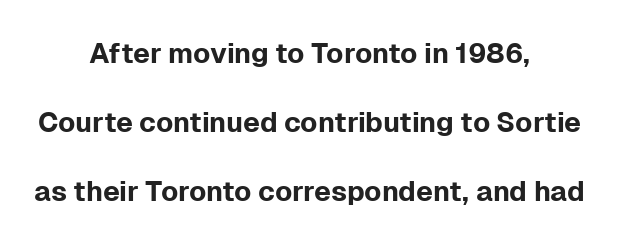
The image shows 28 px sans-serif type, upright; set centered, loose line spacing (2.47x), normal letter spacing, not underlined; low stroke contrast and a medium x-height.
